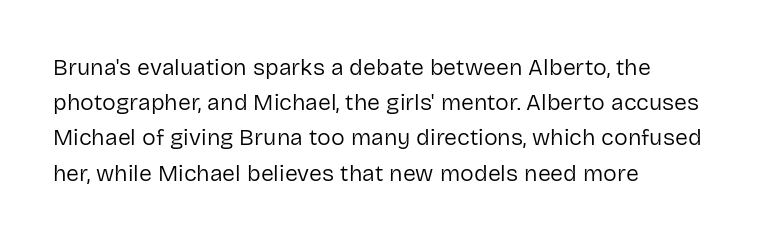
The image shows 23 px text type, upright; set left-aligned, normal line spacing (1.53x), normal letter spacing, not underlined.
